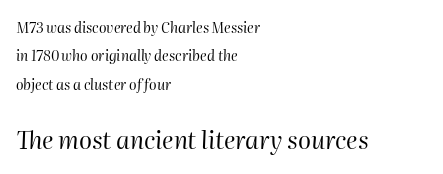
{"italic": "yes", "lean": "right", "slant_degrees": 2, "bold": "no", "underline": "no", "align": "left", "line_spacing": "loose", "line_spacing_ratio": 2.03, "letter_spacing": "normal", "letter_spacing_em": 0.0, "larger_block": "second", "size_ratio": 1.71, "glyph_px": 24}
